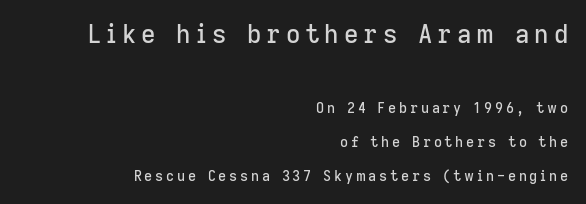
The passage shown is not underscored anywhere. Character size in the leading block exceeds that of the trailing block. This block would shrink considerably if given ordinary leading; it's expanded now. Honestly, the letter spacing is so wide it's the main thing you notice. Characters remain perfectly vertical along every line. Short and long lines alike share a common ending point at right.
